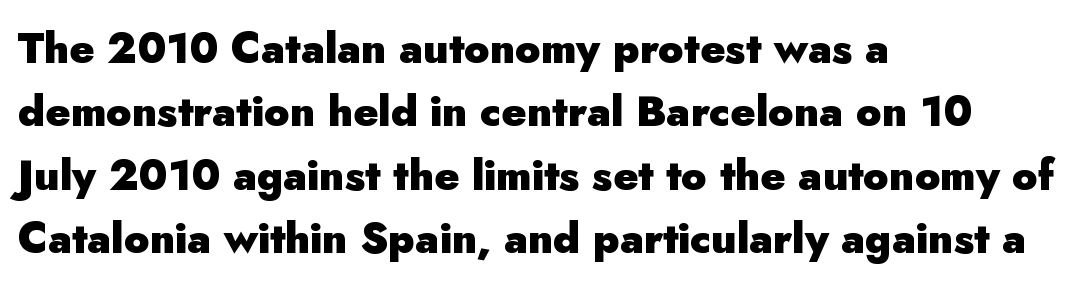
The image shows 42 px heavy sans-serif type, upright; set left-aligned, normal line spacing (1.51x), normal letter spacing, not underlined; low stroke contrast and a small x-height.
